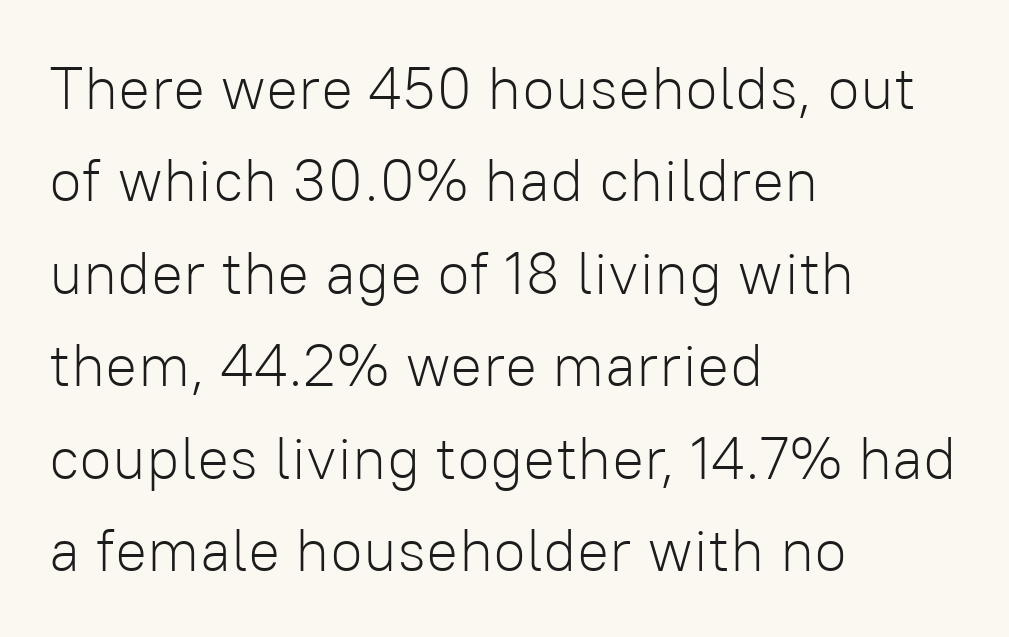
{"serif": "no", "italic": "no", "bold": "no", "weight": "light", "width": "normal", "stroke_contrast": "low", "x_height": "medium", "monospaced": "no", "underline": "no", "align": "left", "line_spacing": "normal", "line_spacing_ratio": 1.54, "letter_spacing": "normal", "letter_spacing_em": 0.0, "glyph_px": 60}
